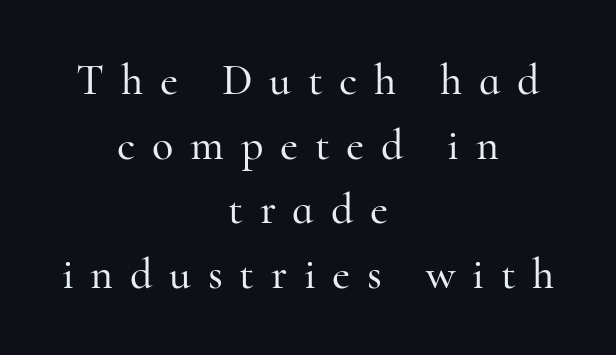
{"serif": "yes", "italic": "no", "width": "normal", "stroke_contrast": "high", "x_height": "small", "monospaced": "no", "underline": "no", "align": "center", "line_spacing": "normal", "line_spacing_ratio": 1.47, "letter_spacing": "wide", "letter_spacing_em": 0.38, "glyph_px": 44}
